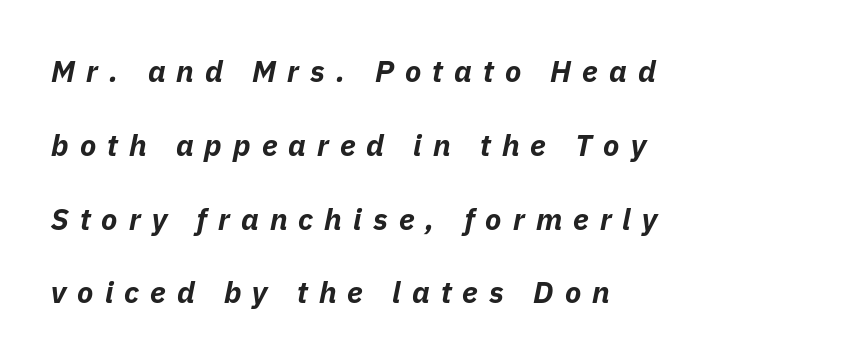
Decoration check: the copy has no underline. This sample has the flowing, uneven cadence of proportional lettering. The face used here has the dense, thick strokes of a bold. The passage shown has open, widely tracked lettering throughout. You can tell it's italic because the verticals aren't actually vertical. Alignment: flush left.
